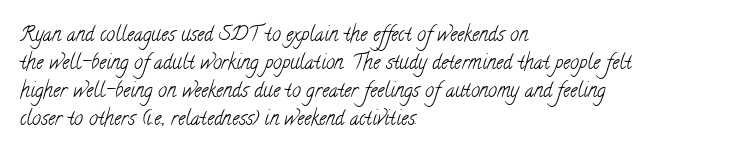
Compared with a centered layout, this one pins lines to the left instead. Tracking here is standard; glyphs follow each other at the usual distance. Nobody drew a line under any word here. Weight: regular or lighter. These lines sit exactly where default settings would place them.
